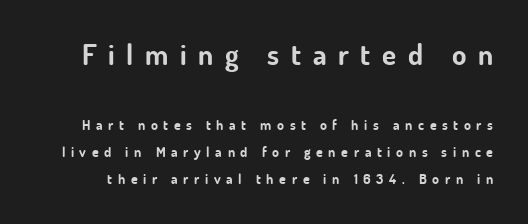
When letters stand straight like this, we call the style roman or upright. Interline gaps are noticeably wide in this sample. The face used here has the dense, thick strokes of a bold. Spacing verdict: proportional, widths tailored to each character. Are there feet on the stems? There aren't — it's a sans.
